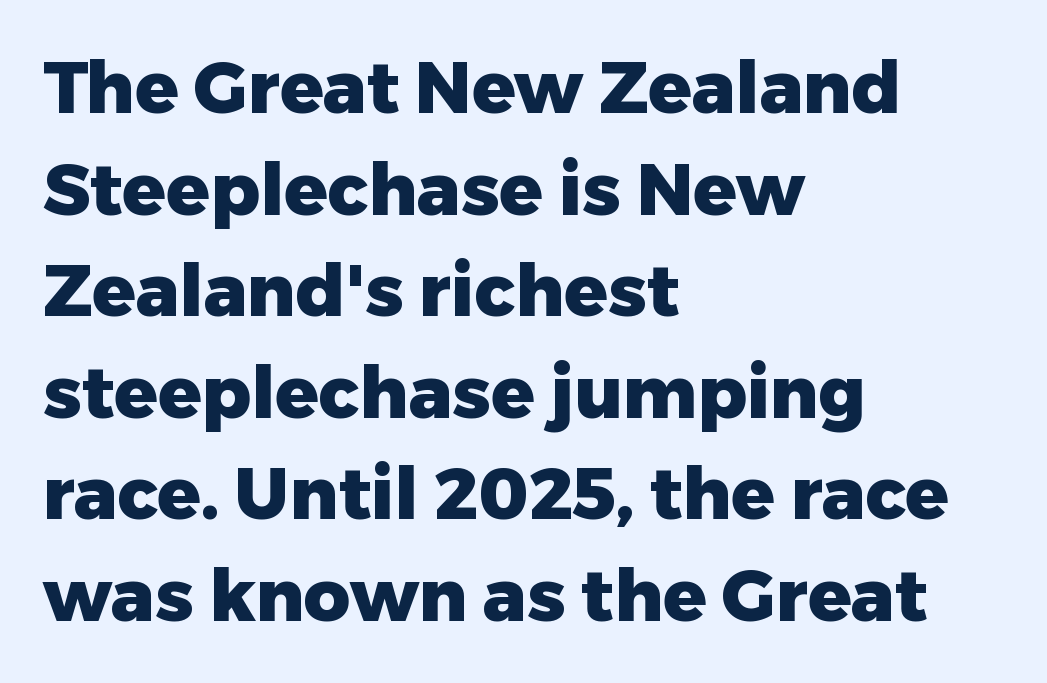
This rendering employs a face without finishing strokes, i.e., a sans-serif. Think of a printed novel: that variable character pitch is what you see here. These lines were composed using upright roman letters. These lines sit exactly where default settings would place them. Its strokes are broad and dark, the hallmark of bold type.
